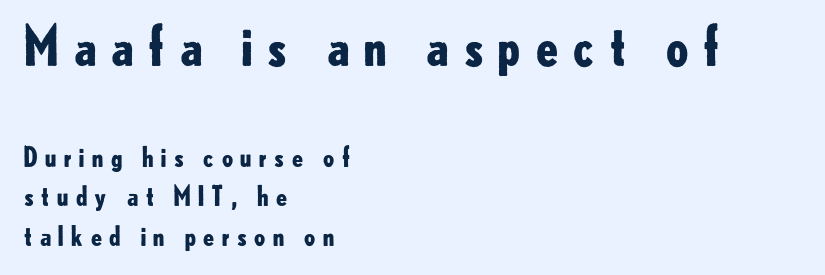
The image shows 54 px bold sans-serif type, upright; set left-aligned, normal line spacing (1.46x), unusually wide letter spacing (+0.21 em), not underlined; the first (top) block is 2.0x larger; low stroke contrast and a small x-height.
